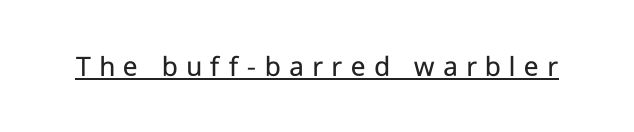
{"serif": "no", "italic": "no", "bold": "no", "weight": "regular", "width": "normal", "stroke_contrast": "low", "x_height": "medium", "monospaced": "no", "underline": "yes", "letter_spacing": "wide", "letter_spacing_em": 0.28, "glyph_px": 30}
